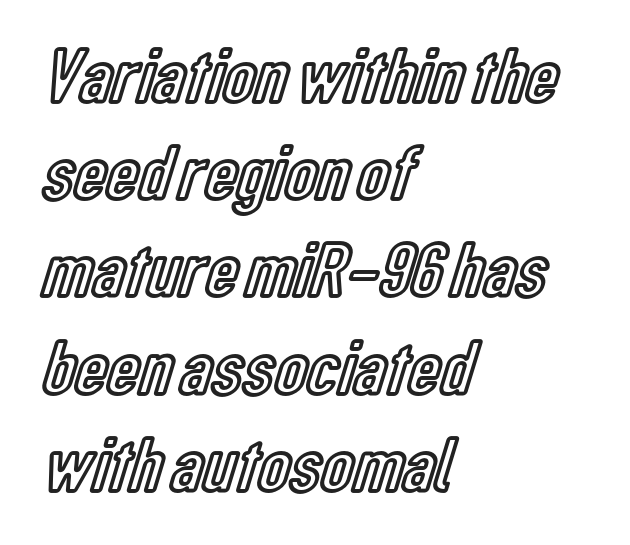
How are the letters spaced? Ordinarily, with no added tracking. Quick note: underline off. Which margin do the lines hug? The left one — the right edge is uneven. Varying glyph widths throughout — classic text-font behaviour.
